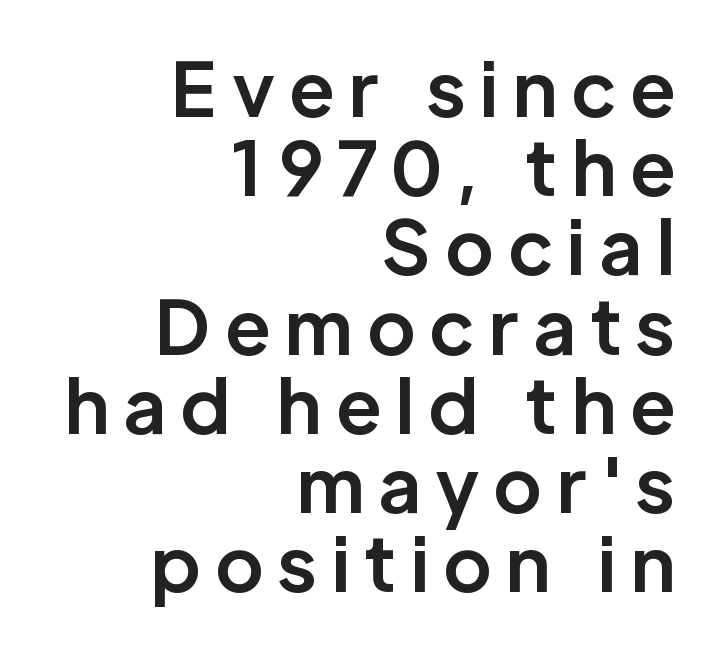
{"serif": "no", "italic": "no", "bold": "yes", "weight": "bold", "width": "normal", "stroke_contrast": "low", "x_height": "medium", "monospaced": "no", "underline": "no", "align": "right", "line_spacing": "tight", "line_spacing_ratio": 1.07, "glyph_px": 74}
